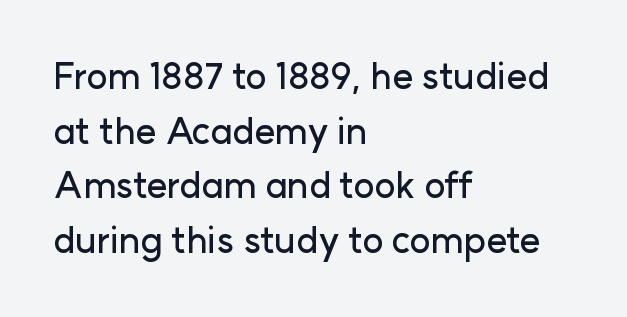
{"serif": "no", "italic": "no", "width": "normal", "stroke_contrast": "low", "x_height": "medium", "monospaced": "no", "underline": "no", "align": "left", "line_spacing": "normal", "line_spacing_ratio": 1.52, "letter_spacing": "normal", "letter_spacing_em": 0.0, "glyph_px": 36}
